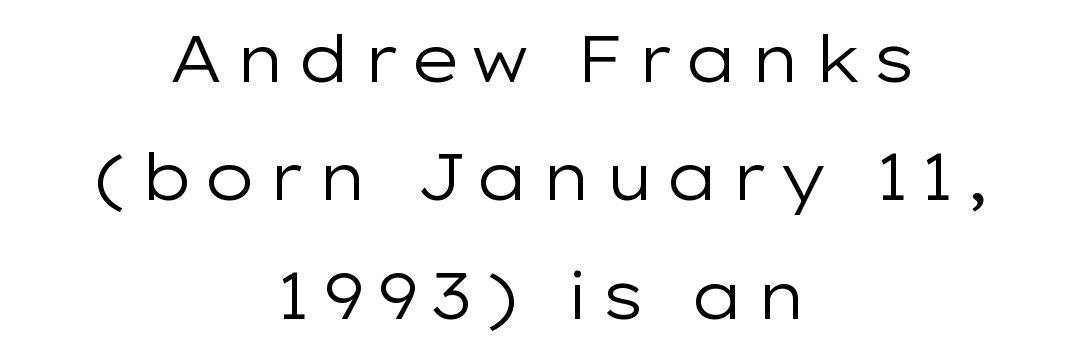
{"serif": "no", "italic": "no", "bold": "no", "weight": "regular", "width": "wide", "stroke_contrast": "low", "x_height": "medium", "monospaced": "no", "underline": "no", "align": "center", "line_spacing_ratio": 1.82, "glyph_px": 65}
